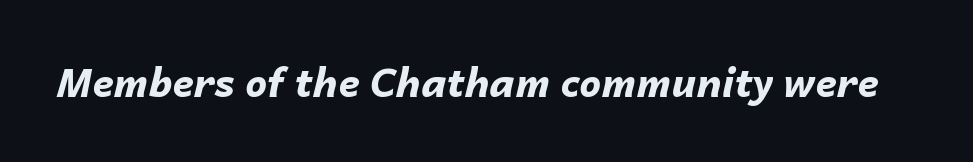
The image shows 39 px bold type, italic (leaning right); set normal letter spacing, not underlined; low stroke contrast and a medium x-height.
